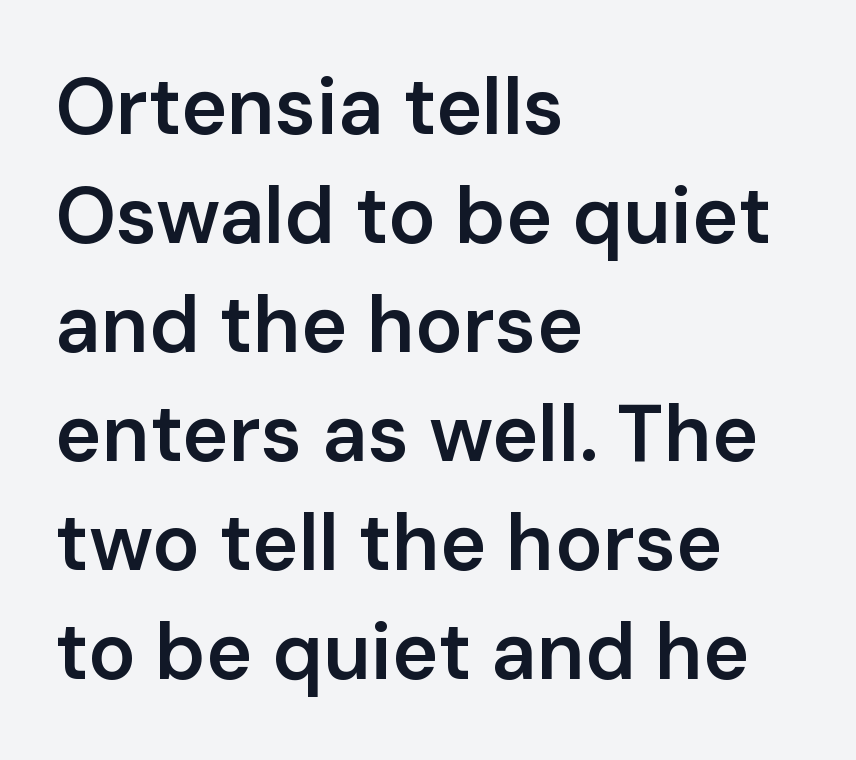
{"serif": "no", "italic": "no", "bold": "semi", "weight": "semibold", "width": "normal", "stroke_contrast": "low", "x_height": "medium", "monospaced": "no", "underline": "no", "align": "left", "line_spacing": "normal", "line_spacing_ratio": 1.38, "letter_spacing": "normal", "letter_spacing_em": 0.0, "glyph_px": 79}
